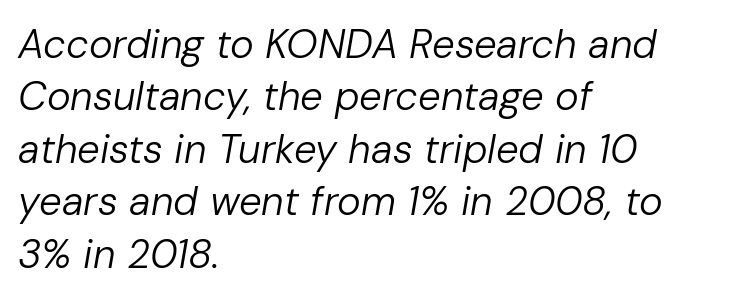
Do the characters align in a grid? No, the font is proportional. Does the leading feel generous? No, just average. Stems and bowls with no extra thickness — not bold. Rendered with sloped, italic letterforms. Each row of text sits above clean, open space.
